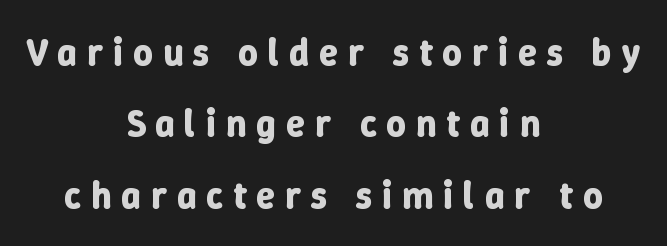
Q: Is the text bold? A: Yes.
Q: Is the text italic (slanted)? A: No, it is upright.
Q: Is the text underlined? A: No.
Q: How is the paragraph aligned? A: Centered.
Q: Is the spacing between letters normal or unusually wide? A: Unusually wide.
Q: Width (condensed, normal, or wide)? A: Normal.
Q: Stroke contrast? A: Low.
Q: x-height? A: Medium.
Q: Monospaced? A: No.
